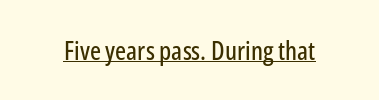
Q: Is the text italic (slanted)? A: No, it is upright.
Q: Is the text underlined? A: Yes.
Q: Is the spacing between letters normal or unusually wide? A: Normal.
